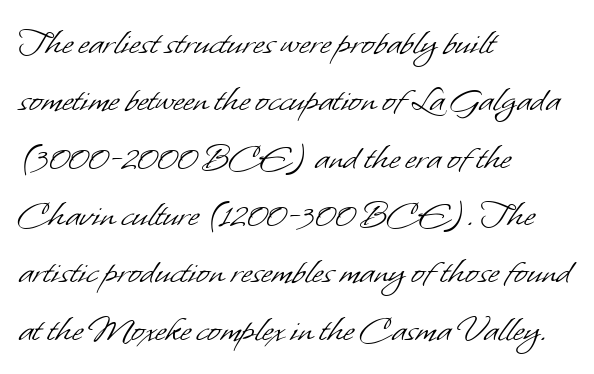
The image shows 39 px light sans-serif type; set left-aligned, normal line spacing (1.47x), normal letter spacing, not underlined; low stroke contrast and a small x-height.
